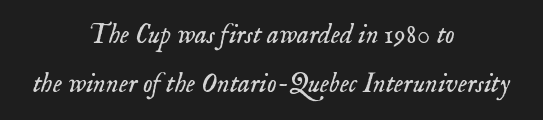
It's the slanting kind of type. Clear beneath every line of the passage. Stem width sits at or under what a default text font uses. These lines stack symmetrically, like a column narrowing and widening about its center.
